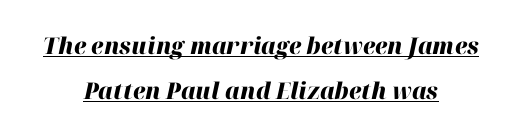
The image shows 23 px bold type, italic (leaning right); set centered, loose line spacing (1.97x), normal letter spacing, underlined.
